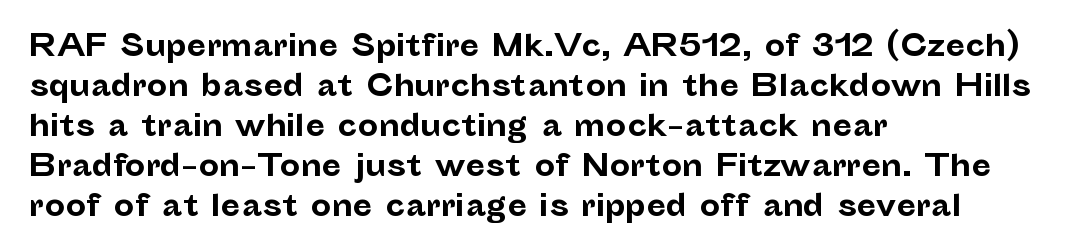
The image shows 29 px bold sans-serif type, upright; set left-aligned, normal line spacing (1.38x), normal letter spacing, not underlined; low stroke contrast and a medium x-height.
